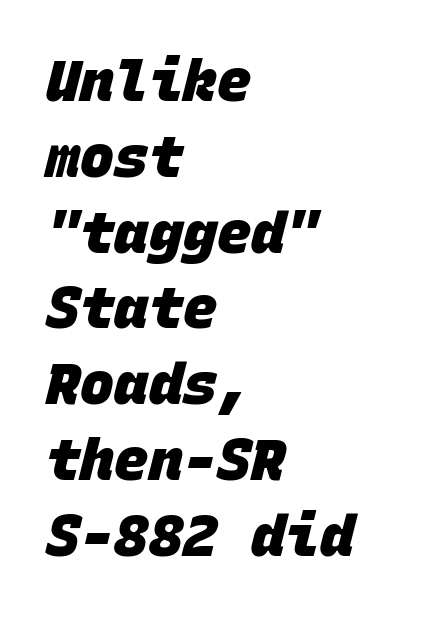
Caption: multi-line text, flush left, ragged right. A clean baseline with only descenders dipping below it. Characters follow at the spacing the type designer built in. Rows of type keep a routine distance in the vertical direction. You can tell from the bare stems that sans-serif type was used.
